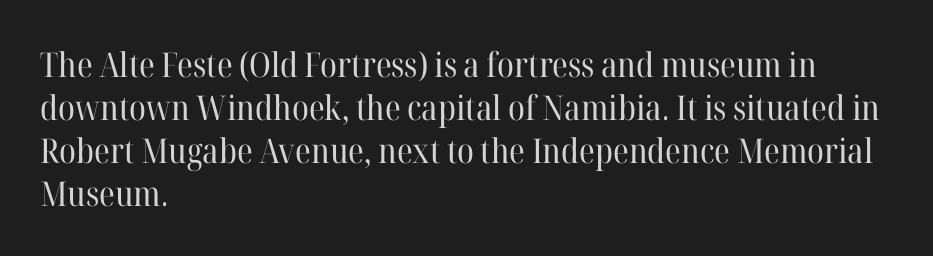
The lettering stays uniformly vertical, giving the passage a roman look. Horizontally, the lines are justified to the leading edge only. Glance below the letters and you will spot only blank space. Caption: standard tracking, unaltered. Old-style or modern, the face here clearly has serifs. Summary of weight: not heavy and not bold.
